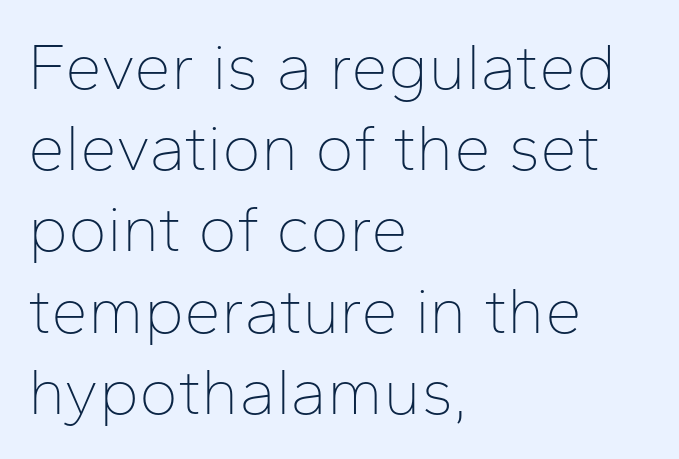
Q: Is the text bold? A: No.
Q: Is the text italic (slanted)? A: No, it is upright.
Q: Is the typeface a serif or a sans-serif typeface? A: Sans-serif.
Q: Is the text underlined? A: No.
Q: How is the paragraph aligned? A: Left-aligned.
Q: Is the spacing between letters normal or unusually wide? A: Normal.
Q: Width (condensed, normal, or wide)? A: Normal.
Q: Stroke contrast? A: Low.
Q: x-height? A: Medium.
Q: Monospaced? A: No.
